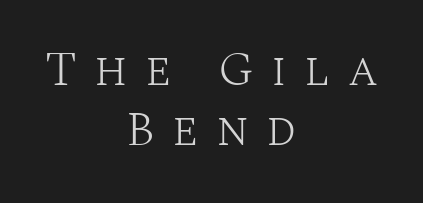
This rendering uses center alignment, leaving both contours irregular but symmetric. If you drew a line through each stem, it would be perfectly vertical. The letters advance in unequal steps, a hallmark of proportional type. Stroke mass is kept to a normal reading level or below. Glyph-to-glyph distance is far greater than everyday printed text. This sample uses a serif face.
